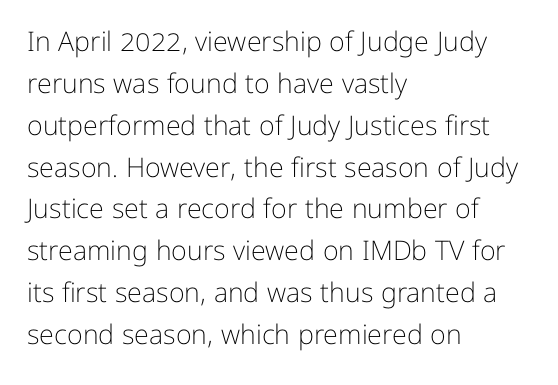
Anything drawn beneath the words? Only blank space. Each word holds together tightly as a unit, with standard inter-letter gaps. Each stroke keeps to a modest, everyday thickness or less. Normally led — the rows are evenly, conventionally spaced. In CSS terms this would be text-align: left. Does the lettering tilt? It doesn't — this is upright.
